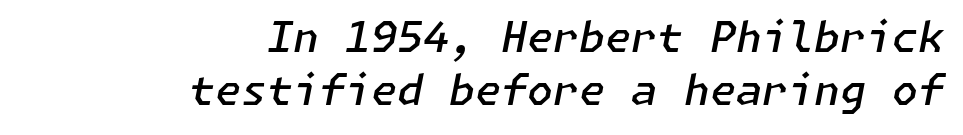
The image shows 42 px semibold type, italic (leaning right); set right-aligned, normal line spacing (1.27x), normal letter spacing, not underlined; low stroke contrast and a medium x-height.
